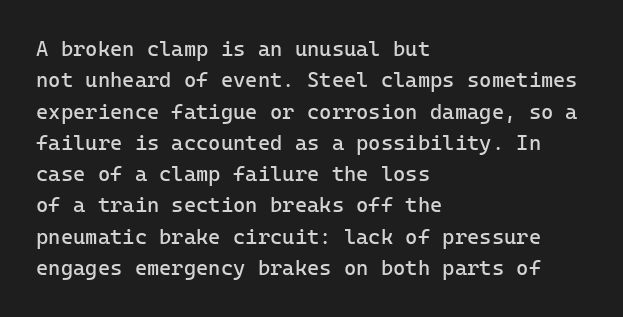
Q: Is the text bold? A: No.
Q: Is the text italic (slanted)? A: No, it is upright.
Q: Is the text underlined? A: No.
Q: How is the paragraph aligned? A: Left-aligned.
Q: Is the spacing between letters normal or unusually wide? A: Normal.
Q: Is the spacing between lines tight, normal or loose? A: Normal.
